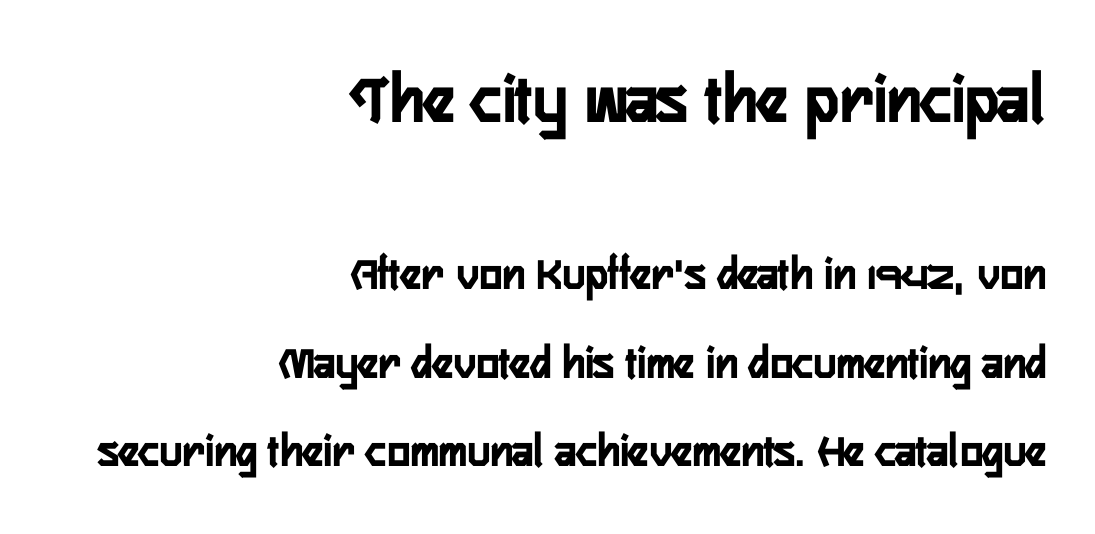
The image shows 72 px condensed sans-serif type, upright; set right-aligned, line spacing 1.85x, normal letter spacing, not underlined; the first (top) block is 1.5x larger; low stroke contrast and a medium x-height.
